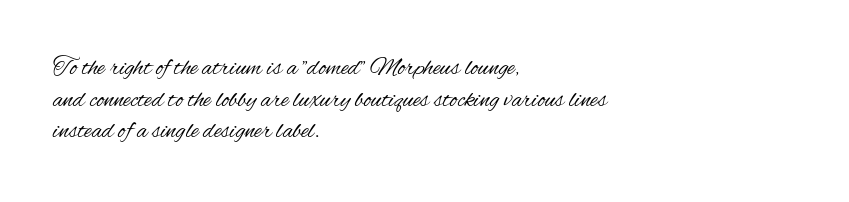
Q: Is the text bold? A: No.
Q: Is the text italic (slanted)? A: Yes.
Q: Is the text underlined? A: No.
Q: How is the paragraph aligned? A: Left-aligned.
Q: Is the spacing between letters normal or unusually wide? A: Normal.
Q: Is the spacing between lines tight, normal or loose? A: Normal.
